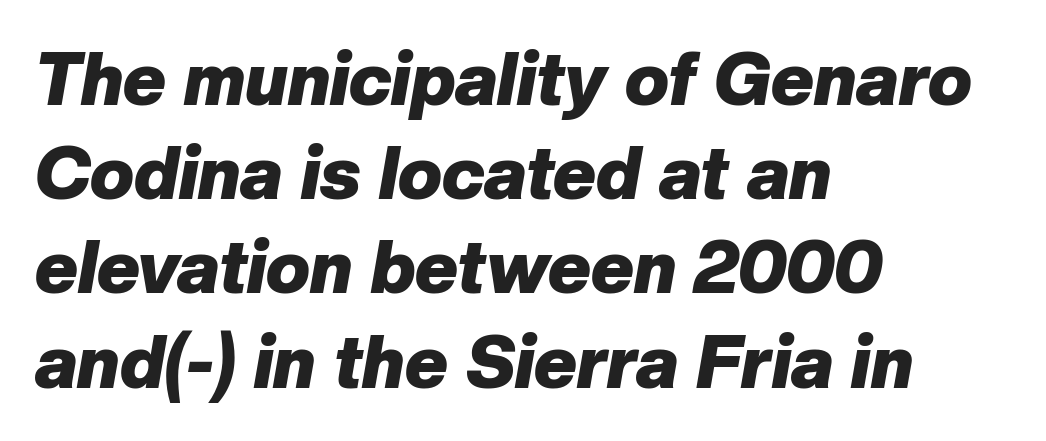
Q: Is the text bold? A: Yes.
Q: Is the text italic (slanted)? A: Yes, it leans right by about 10 degrees.
Q: Is the text underlined? A: No.
Q: How is the paragraph aligned? A: Left-aligned.
Q: Is the spacing between letters normal or unusually wide? A: Normal.
Q: Is the spacing between lines tight, normal or loose? A: Normal.
Q: Width (condensed, normal, or wide)? A: Normal.
Q: Stroke contrast? A: Low.
Q: x-height? A: Medium.
Q: Monospaced? A: No.
